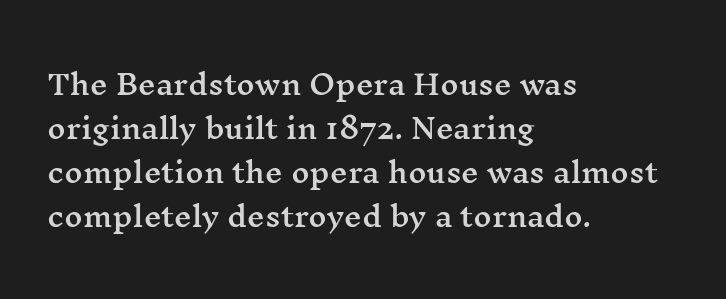
What stands out about the letter spacing? Nothing — it is the standard amount. The space beneath each line is pristine and unruled. The setting favours the left margin, as ordinary paragraphs usually do. The typography opts for an upright posture over an oblique one. Small tapered or slab feet sit at the stroke ends, so this counts as serif.
